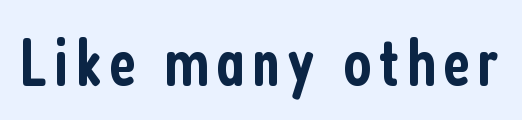
The image shows 67 px semibold, condensed sans-serif type, upright; set not underlined; low stroke contrast and a medium x-height.
